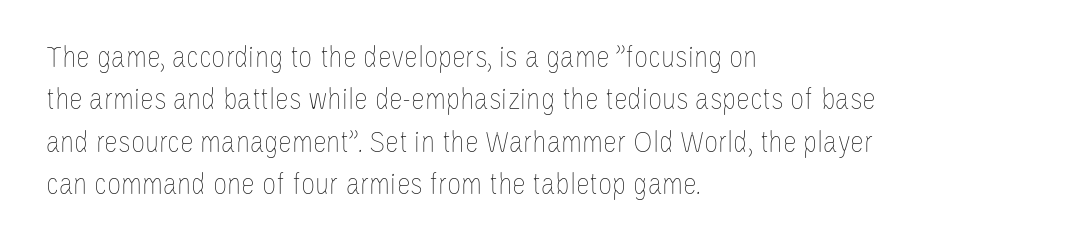
{"italic": "no", "bold": "no", "weight": "thin", "width": "condensed", "stroke_contrast": "low", "x_height": "large", "monospaced": "no", "underline": "no", "align": "left", "line_spacing": "normal", "line_spacing_ratio": 1.37, "letter_spacing": "normal", "letter_spacing_em": 0.0, "glyph_px": 31}
